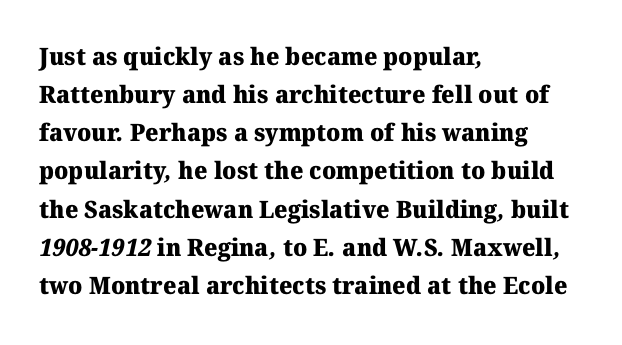
The image shows 24 px bold type; set left-aligned, normal line spacing (1.59x), normal letter spacing, not underlined.
